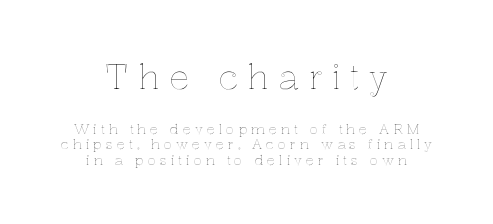
The image shows 34 px text type, upright; set centered, tight line spacing (1.13x), unusually wide letter spacing (+0.27 em), not underlined; the first (top) block is 2.43x larger; a medium x-height.
